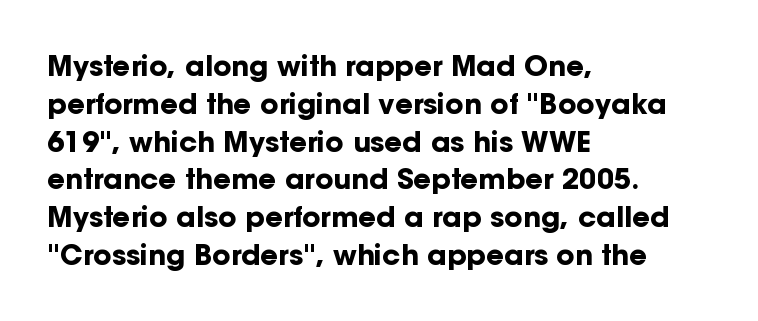
{"serif": "no", "italic": "no", "bold": "yes", "weight": "bold", "width": "normal", "stroke_contrast": "low", "x_height": "medium", "monospaced": "no", "underline": "no", "align": "left", "line_spacing": "normal", "line_spacing_ratio": 1.35, "letter_spacing": "normal", "letter_spacing_em": 0.0, "glyph_px": 28}
